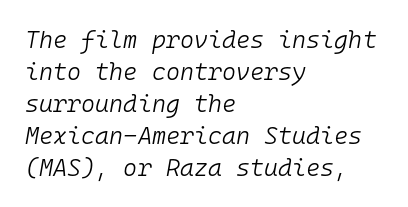
The image shows 24 px text type, italic (leaning right); set left-aligned, normal line spacing (1.33x), normal letter spacing, not underlined.
